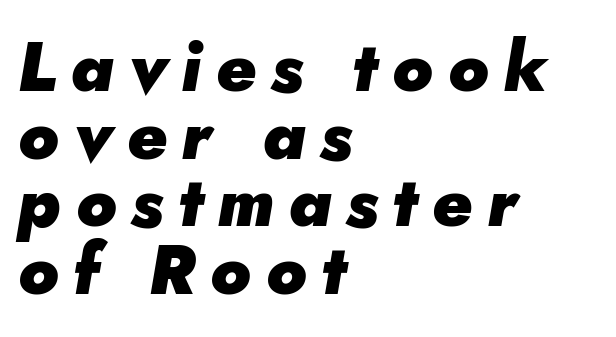
{"italic": "yes", "lean": "right", "slant_degrees": 5, "bold": "yes", "weight": "heavy", "width": "normal", "stroke_contrast": "low", "x_height": "small", "monospaced": "no", "underline": "no", "align": "left", "line_spacing": "tight", "line_spacing_ratio": 0.98, "letter_spacing": "wide", "letter_spacing_em": 0.21, "glyph_px": 69}
